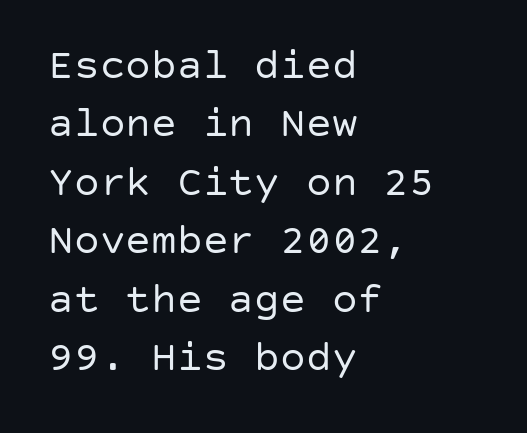
Does the type have serifs? No, each stem ends abruptly. Vertical strokes here are truly vertical. The passage shown is not underscored anywhere. Heaviness? Minimal to ordinary, like unemphasized prose. The gaps between neighbouring characters are ordinary and unremarkable. Does the copy run flush right? No — it runs flush left.
